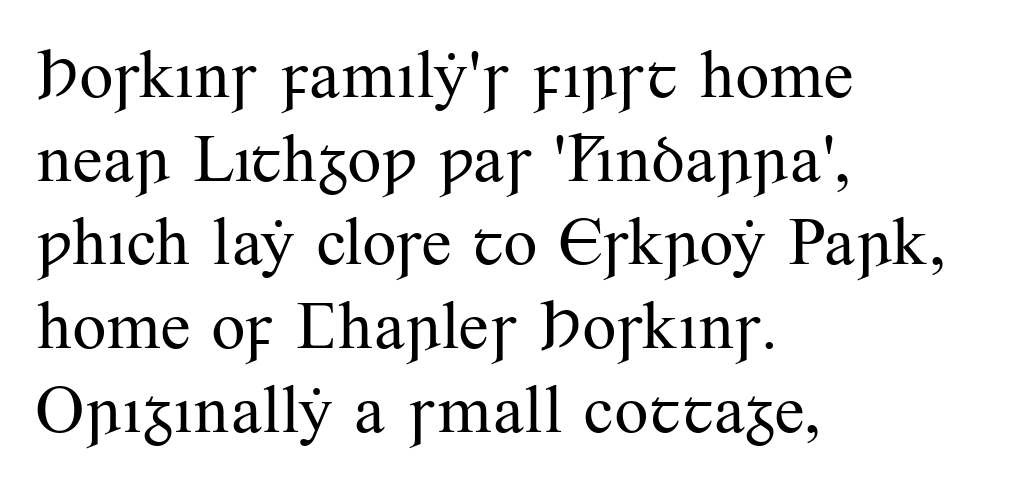
The image shows 68 px regular-weight serif type, upright; set left-aligned, line spacing 1.23x, normal letter spacing, not underlined; medium stroke contrast and a small x-height.
